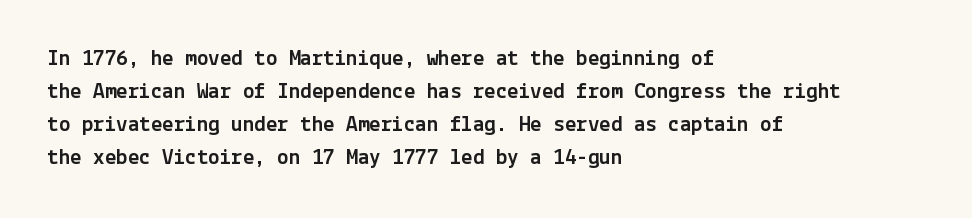
{"italic": "no", "underline": "no", "align": "left", "line_spacing": "normal", "line_spacing_ratio": 1.44, "letter_spacing": "normal", "letter_spacing_em": 0.0, "glyph_px": 23}
